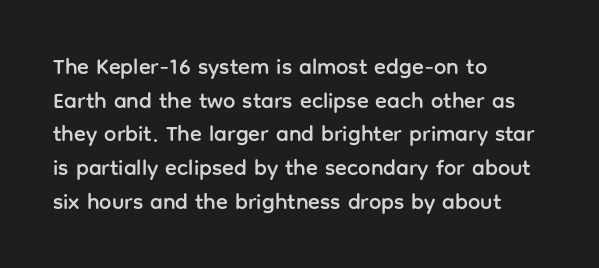
{"italic": "no", "underline": "no", "align": "left", "line_spacing": "normal", "line_spacing_ratio": 1.53, "letter_spacing": "normal", "letter_spacing_em": 0.0, "glyph_px": 22}
